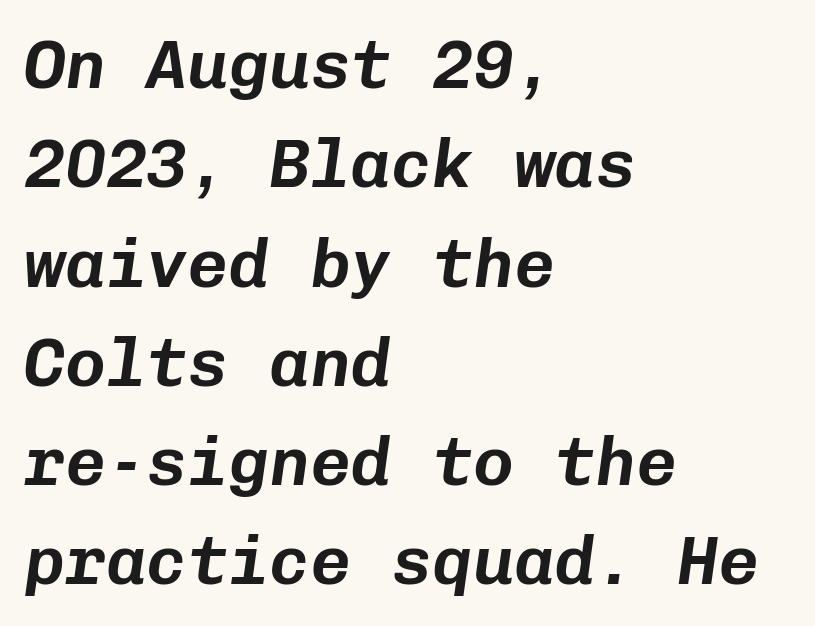
The image shows 68 px text type, italic (leaning right), monospaced; set left-aligned, normal line spacing (1.46x), normal letter spacing, not underlined; low stroke contrast and a medium x-height.
